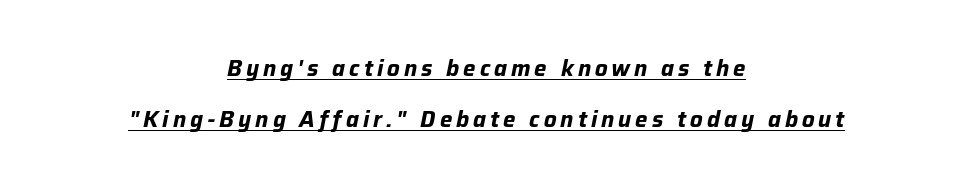
Q: Is the text bold? A: Yes.
Q: Is the text italic (slanted)? A: Yes, it leans right by about 12 degrees.
Q: Is the text underlined? A: Yes.
Q: How is the paragraph aligned? A: Centered.
Q: Is the spacing between lines tight, normal or loose? A: Loose.
